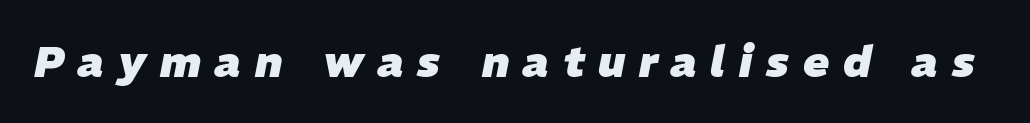
The image shows 43 px heavy type, italic (leaning right); set unusually wide letter spacing (+0.32 em), not underlined; low stroke contrast and a medium x-height.
